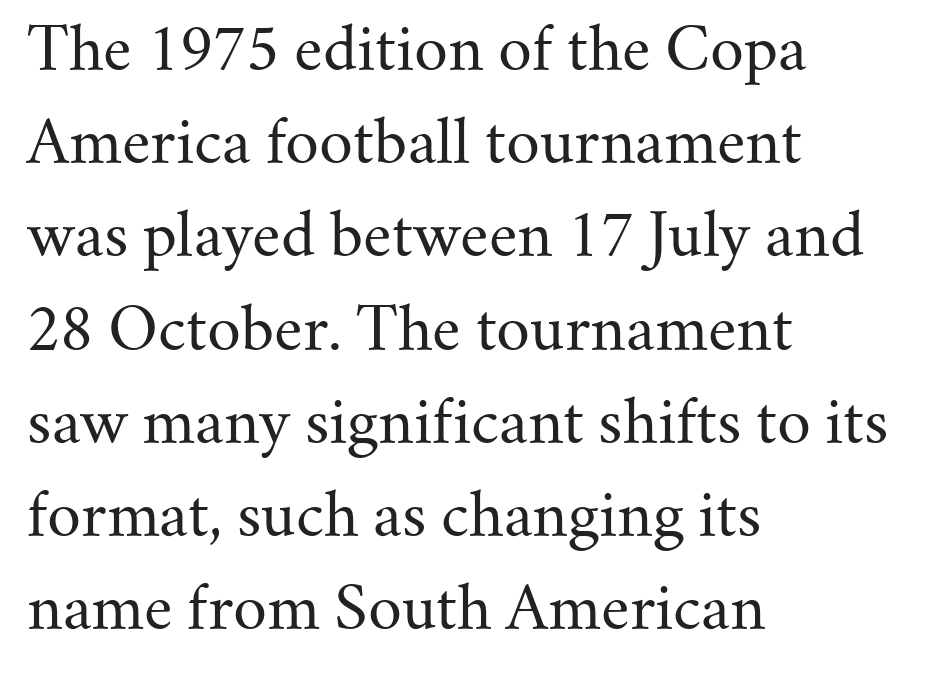
Q: Is the text bold? A: No.
Q: Is the text italic (slanted)? A: No, it is upright.
Q: Is the typeface a serif or a sans-serif typeface? A: Serif.
Q: Is the text underlined? A: No.
Q: How is the paragraph aligned? A: Left-aligned.
Q: Is the spacing between letters normal or unusually wide? A: Normal.
Q: Is the spacing between lines tight, normal or loose? A: Normal.
Q: Width (condensed, normal, or wide)? A: Normal.
Q: Stroke contrast? A: Medium.
Q: x-height? A: Small.
Q: Monospaced? A: No.
